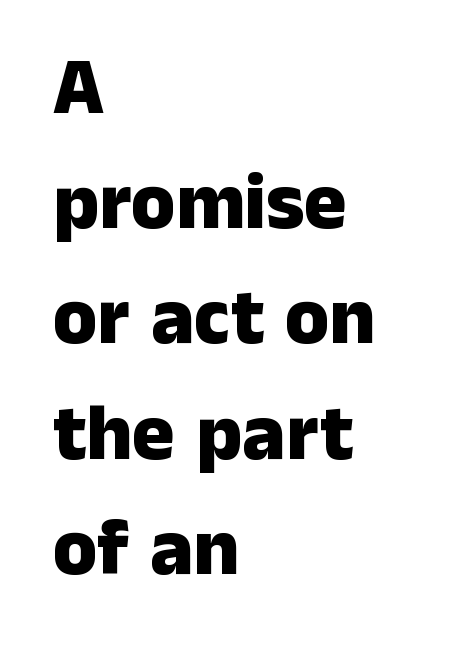
Vertically, the passage feels balanced, rows spaced as you'd expect. The characters look thick and weighty, a clear bold. The string is rendered with underlining switched off. The rendering shows plain stroke endings on the letterforms — a sans-serif design.
